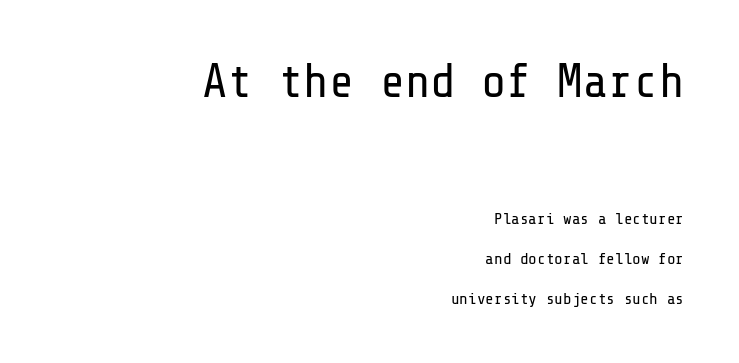
Q: Is the text bold? A: No.
Q: Is the text italic (slanted)? A: No, it is upright.
Q: Is the typeface a serif or a sans-serif typeface? A: Sans-serif.
Q: Is the text underlined? A: No.
Q: How is the paragraph aligned? A: Right-aligned.
Q: Is the spacing between letters normal or unusually wide? A: Normal.
Q: Is the spacing between lines tight, normal or loose? A: Loose.
Q: Which block of text is set in a larger size, the first (top) or the second (bottom)? A: The first (top) one.
Q: Width (condensed, normal, or wide)? A: Normal.
Q: Stroke contrast? A: Low.
Q: x-height? A: Medium.
